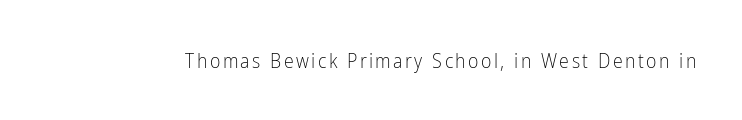
Q: Is the text bold? A: No.
Q: Is the text italic (slanted)? A: No, it is upright.
Q: Is the text underlined? A: No.
